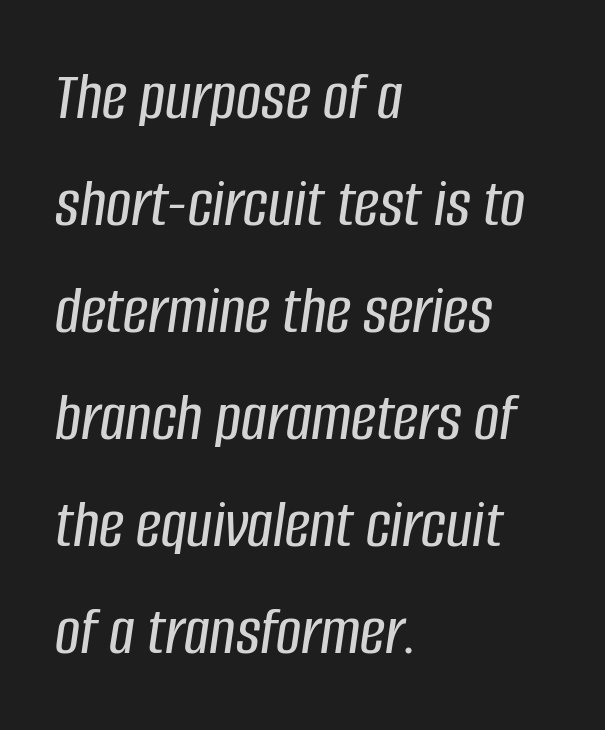
The image shows 70 px condensed type, italic (leaning right); set left-aligned, normal line spacing (1.53x), normal letter spacing, not underlined; low stroke contrast and a large x-height.
